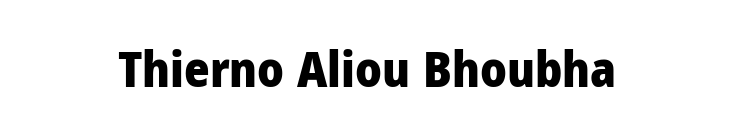
Q: Is the text bold? A: Yes.
Q: Is the text italic (slanted)? A: No, it is upright.
Q: Is the typeface a serif or a sans-serif typeface? A: Sans-serif.
Q: Is the text underlined? A: No.
Q: How is the paragraph aligned? A: Centered.
Q: Is the spacing between letters normal or unusually wide? A: Normal.
Q: Width (condensed, normal, or wide)? A: Normal.
Q: Stroke contrast? A: Low.
Q: x-height? A: Medium.
Q: Monospaced? A: No.
